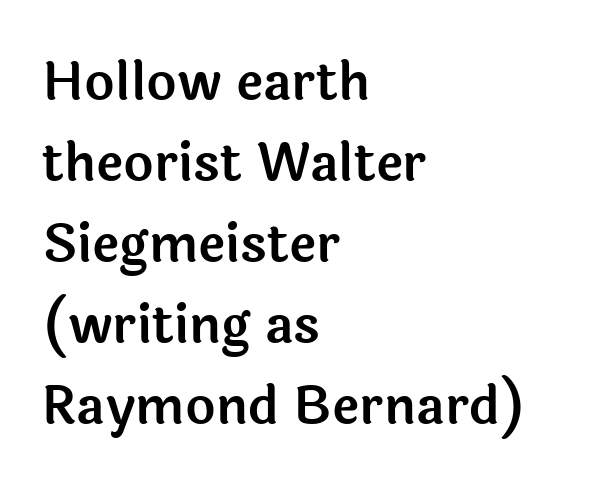
The image shows 52 px sans-serif type, upright; set left-aligned, normal line spacing (1.56x), normal letter spacing, not underlined; a medium x-height.
